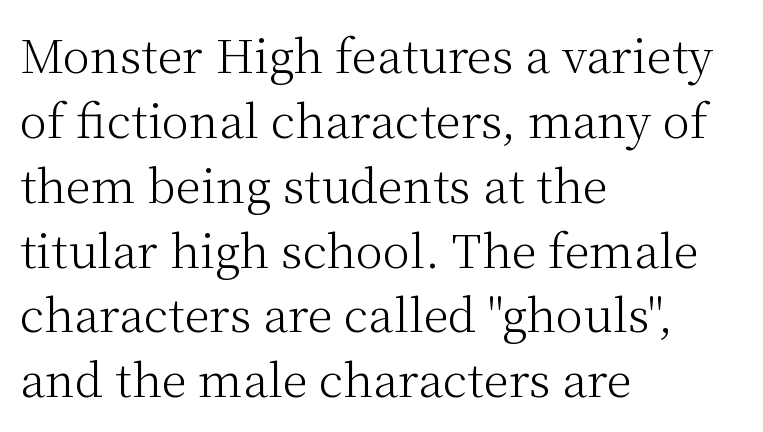
Q: Is the text bold? A: No.
Q: Is the text italic (slanted)? A: No, it is upright.
Q: Is the typeface a serif or a sans-serif typeface? A: Serif.
Q: Is the text underlined? A: No.
Q: How is the paragraph aligned? A: Left-aligned.
Q: Is the spacing between letters normal or unusually wide? A: Normal.
Q: Is the spacing between lines tight, normal or loose? A: Normal.
Q: Width (condensed, normal, or wide)? A: Normal.
Q: Stroke contrast? A: Medium.
Q: x-height? A: Medium.
Q: Monospaced? A: No.
